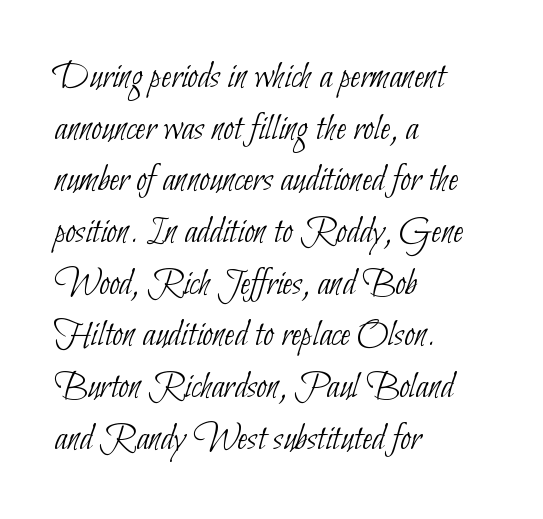
{"serif": "no", "bold": "no", "weight": "thin", "width": "condensed", "stroke_contrast": "low", "x_height": "small", "monospaced": "no", "underline": "no", "align": "left", "line_spacing": "normal", "line_spacing_ratio": 1.36, "letter_spacing": "normal", "letter_spacing_em": 0.0, "glyph_px": 38}
